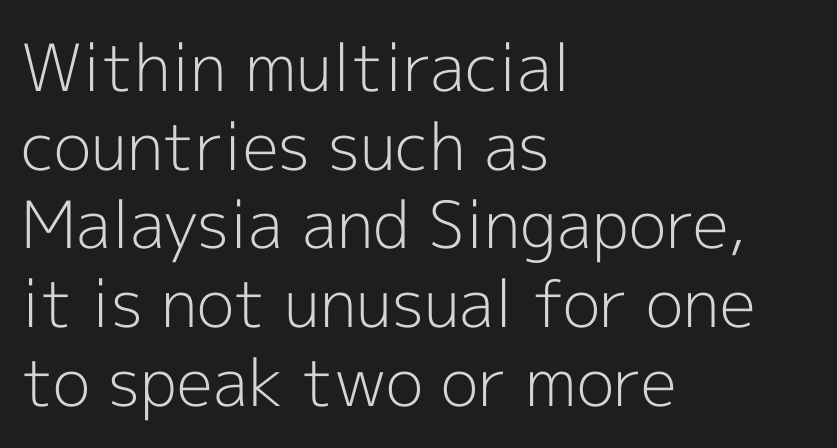
Q: Is the text bold? A: No.
Q: Is the text italic (slanted)? A: No, it is upright.
Q: Is the typeface a serif or a sans-serif typeface? A: Sans-serif.
Q: Is the text underlined? A: No.
Q: How is the paragraph aligned? A: Left-aligned.
Q: Is the spacing between letters normal or unusually wide? A: Normal.
Q: Width (condensed, normal, or wide)? A: Normal.
Q: x-height? A: Medium.
Q: Monospaced? A: No.
